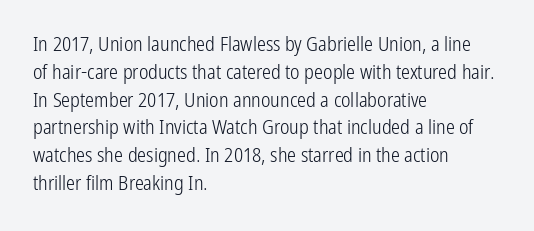
The image shows 20 px text type, upright; set left-aligned, normal line spacing (1.39x), normal letter spacing, not underlined.
